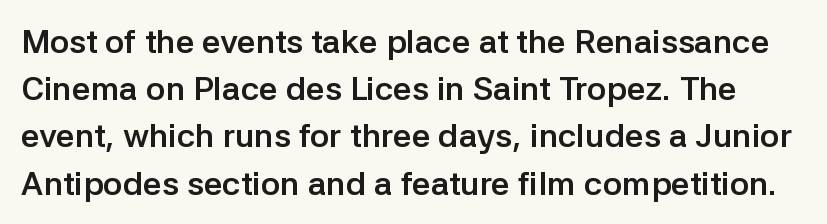
The image shows 33 px semibold sans-serif type, upright; set normal line spacing (1.43x), normal letter spacing, not underlined; low stroke contrast and a medium x-height.
